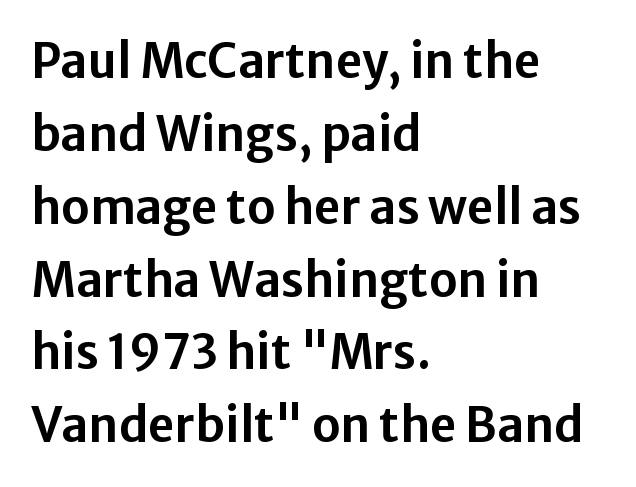
The image shows 47 px sans-serif type, upright; set left-aligned, normal line spacing (1.55x), normal letter spacing, not underlined; low stroke contrast and a medium x-height.
